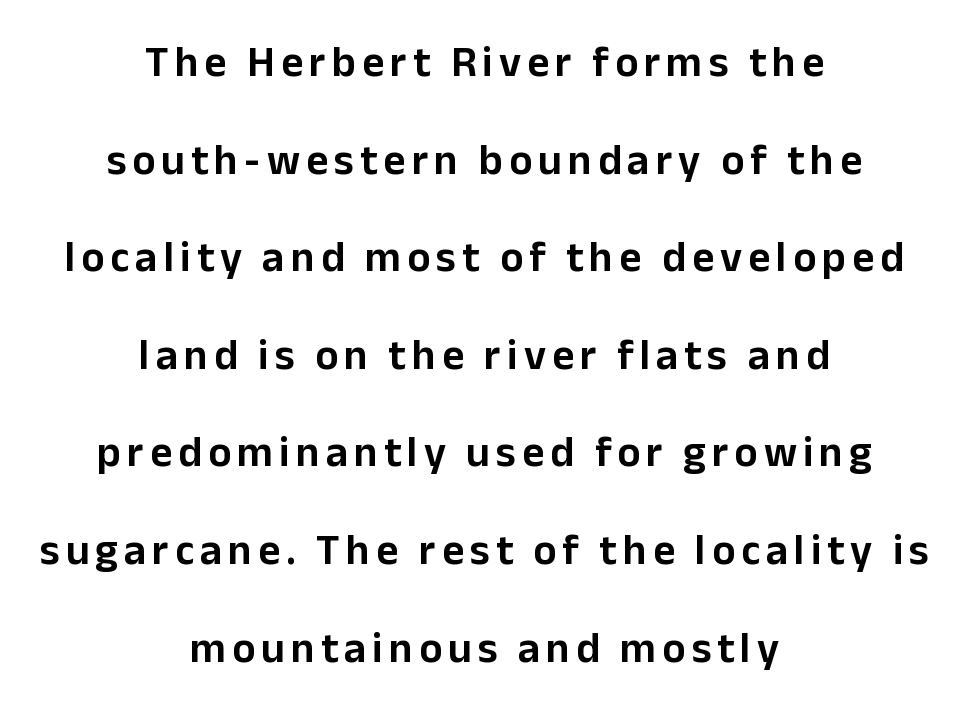
Q: Is the text italic (slanted)? A: No, it is upright.
Q: Is the typeface a serif or a sans-serif typeface? A: Sans-serif.
Q: Is the text underlined? A: No.
Q: How is the paragraph aligned? A: Centered.
Q: Is the spacing between lines tight, normal or loose? A: Loose.
Q: Width (condensed, normal, or wide)? A: Normal.
Q: Stroke contrast? A: Low.
Q: x-height? A: Medium.
Q: Monospaced? A: No.
